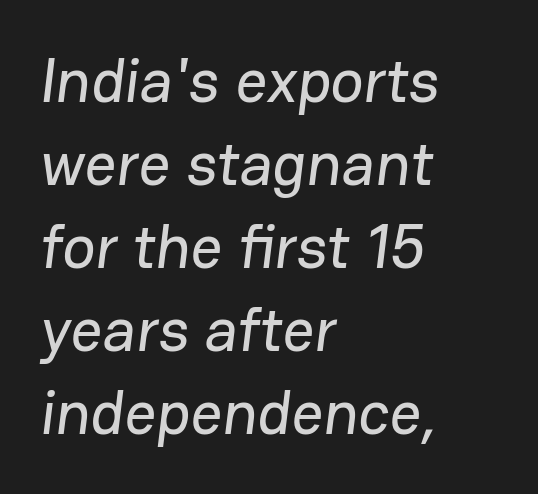
The image shows 62 px sans-serif type; set left-aligned, normal line spacing (1.34x), normal letter spacing, not underlined; low stroke contrast and a medium x-height.
